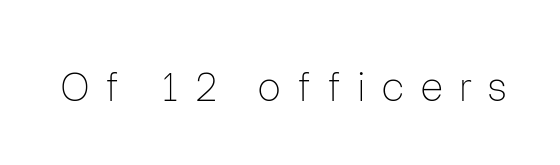
The glyphs are unaccompanied by any horizontal stroke below them. In terms of letterform style, serifs are entirely absent. Characters follow at a spacing far wider than the type designer built in. The face looks like a standard text weight, possibly lighter. You could not count columns in this text — the font is proportionally spaced. This is the regular roman posture of the typeface.
